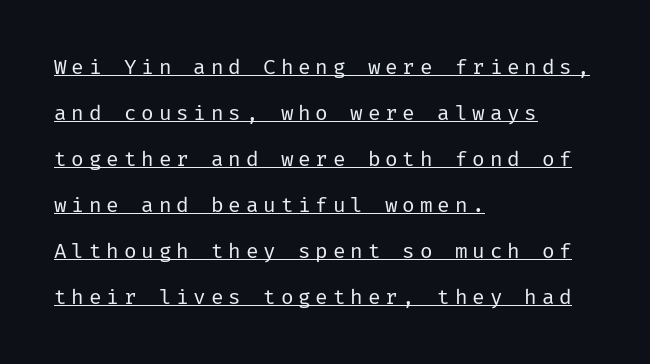
{"italic": "no", "bold": "no", "underline": "yes", "align": "left", "line_spacing": "loose", "line_spacing_ratio": 2.19, "letter_spacing": "wide", "letter_spacing_em": 0.23, "glyph_px": 21}
